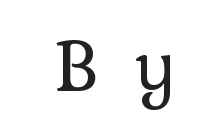
Q: Is the text bold? A: No.
Q: Is the text italic (slanted)? A: No, it is upright.
Q: Is the typeface a serif or a sans-serif typeface? A: Serif.
Q: Is the text underlined? A: No.
Q: Is the spacing between letters normal or unusually wide? A: Unusually wide.
Q: Width (condensed, normal, or wide)? A: Normal.
Q: Stroke contrast? A: Low.
Q: x-height? A: Medium.
Q: Monospaced? A: No.
